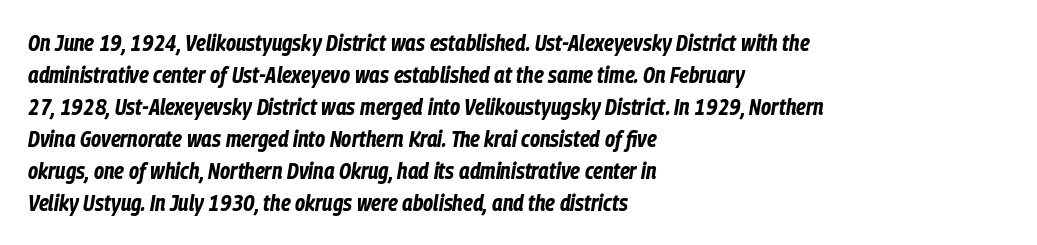
{"italic": "yes", "lean": "right", "slant_degrees": 9, "bold": "yes", "underline": "no", "align": "left", "line_spacing": "normal", "line_spacing_ratio": 1.39, "letter_spacing": "normal", "letter_spacing_em": 0.0, "glyph_px": 23}
